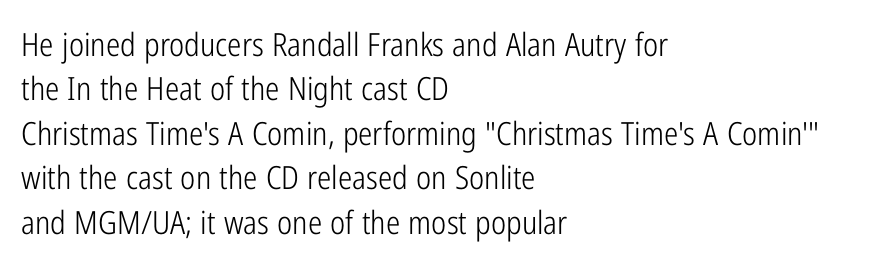
The area under the type is left untouched. Is the type heavy? It reads as light-to-regular instead. The rendering uses a moderate line-height, typical for paragraphs. The horizontal fit of the characters is conventional and even. The letters advance in unequal steps, a hallmark of proportional type.
